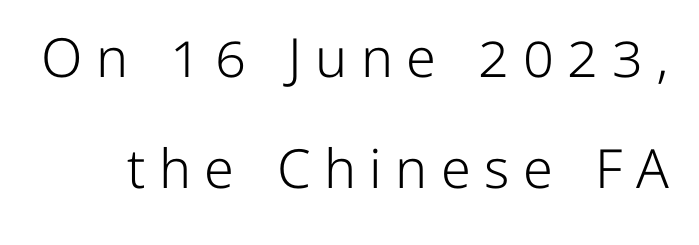
Q: Is the text bold? A: No.
Q: Is the text italic (slanted)? A: No, it is upright.
Q: Is the typeface a serif or a sans-serif typeface? A: Sans-serif.
Q: Is the text underlined? A: No.
Q: Is the spacing between letters normal or unusually wide? A: Unusually wide.
Q: Is the spacing between lines tight, normal or loose? A: Loose.
Q: Width (condensed, normal, or wide)? A: Normal.
Q: Stroke contrast? A: Low.
Q: x-height? A: Medium.
Q: Monospaced? A: No.
